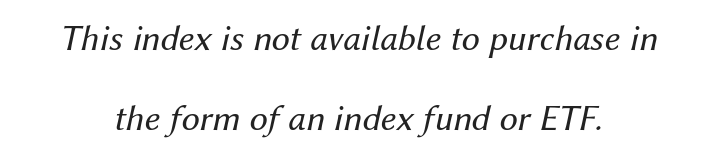
It's the slanting kind of type. The passage shown is not underscored anywhere. Each word holds together tightly as a unit, with standard inter-letter gaps. The rendering uses natural spacing where letterforms have individual widths. Vertically, the passage feels expansive, rows floating well apart. The strokes are not fattened; the text isn't bold.
